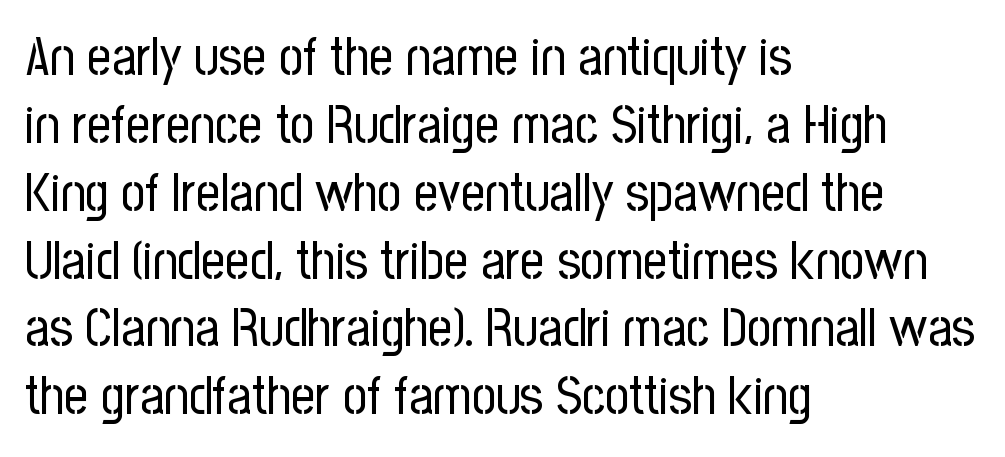
{"serif": "no", "italic": "no", "bold": "no", "weight": "regular", "width": "condensed", "stroke_contrast": "low", "x_height": "medium", "monospaced": "no", "underline": "no", "align": "left", "line_spacing": "normal", "line_spacing_ratio": 1.28, "letter_spacing": "normal", "letter_spacing_em": 0.0, "glyph_px": 53}
